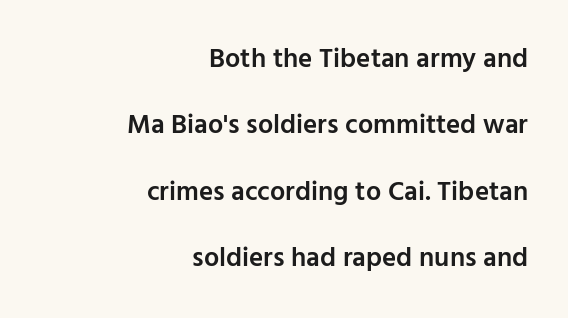
Caption: multi-line text, flush right, ragged left. How are the letters spaced? Ordinarily, with no added tracking. Quick note: not italic, upright. The foot of each line stays bare and open.
